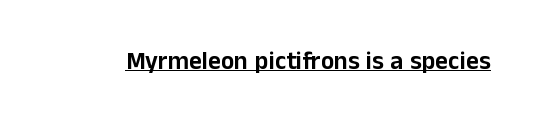
You can tell it's not italic because the verticals are truly vertical. Honestly, the letter spacing is just normal — you wouldn't notice it. Students, observe the line beneath the letters — that is underlining.
